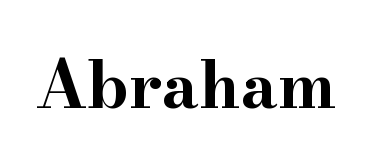
The image shows 65 px bold, wide serif type, upright; set normal letter spacing, not underlined; high stroke contrast and a small x-height.
